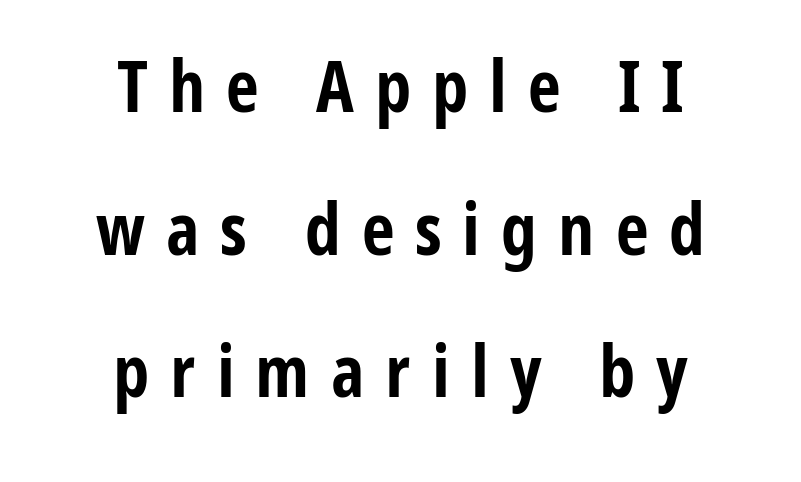
{"serif": "no", "italic": "no", "bold": "yes", "weight": "bold", "width": "condensed", "stroke_contrast": "low", "x_height": "medium", "monospaced": "no", "underline": "no", "align": "center", "line_spacing": "loose", "line_spacing_ratio": 1.98, "letter_spacing": "wide", "letter_spacing_em": 0.29, "glyph_px": 72}
